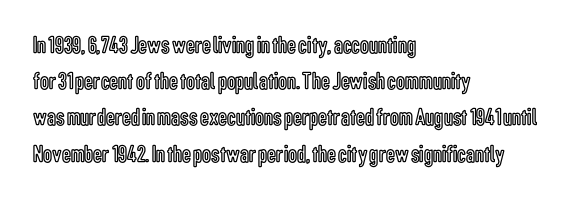
{"italic": "no", "underline": "no", "align": "left", "line_spacing": "normal", "line_spacing_ratio": 1.45, "letter_spacing": "normal", "letter_spacing_em": 0.0, "glyph_px": 25}
